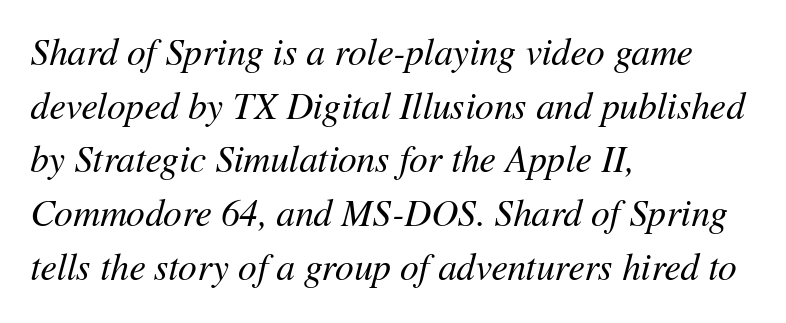
Q: Is the text bold? A: No.
Q: Is the text italic (slanted)? A: Yes, it leans right by about 11 degrees.
Q: Is the text underlined? A: No.
Q: How is the paragraph aligned? A: Left-aligned.
Q: Is the spacing between letters normal or unusually wide? A: Normal.
Q: Is the spacing between lines tight, normal or loose? A: Normal.
Q: Width (condensed, normal, or wide)? A: Normal.
Q: Stroke contrast? A: Medium.
Q: x-height? A: Medium.
Q: Monospaced? A: No.
